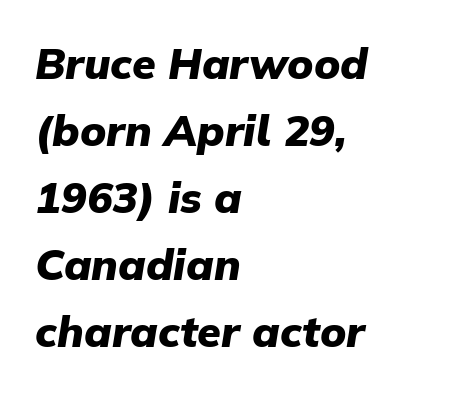
Q: Is the text bold? A: Yes.
Q: Is the text italic (slanted)? A: Yes, it leans right by about 9 degrees.
Q: Is the text underlined? A: No.
Q: How is the paragraph aligned? A: Left-aligned.
Q: Is the spacing between letters normal or unusually wide? A: Normal.
Q: Is the spacing between lines tight, normal or loose? A: Normal.
Q: Width (condensed, normal, or wide)? A: Normal.
Q: Stroke contrast? A: Low.
Q: x-height? A: Medium.
Q: Monospaced? A: No.
